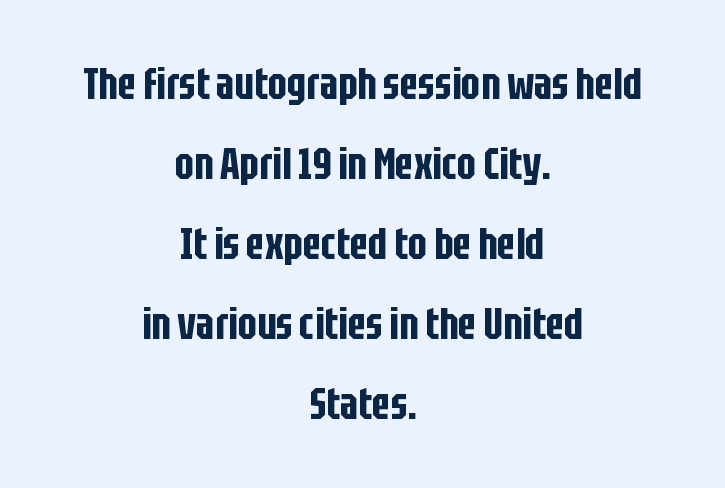
The rendering positions every line midway between the sides. Letterform terminals end flat and unadorned throughout the passage. Tracking here is standard; glyphs follow each other at the usual distance. The specimen reads as upright at a glance.
